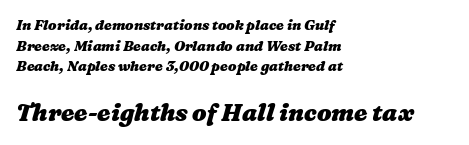
{"bold": "yes", "underline": "no", "align": "left", "line_spacing": "normal", "line_spacing_ratio": 1.48, "letter_spacing": "normal", "letter_spacing_em": 0.0, "larger_block": "second", "size_ratio": 1.71, "glyph_px": 24}
